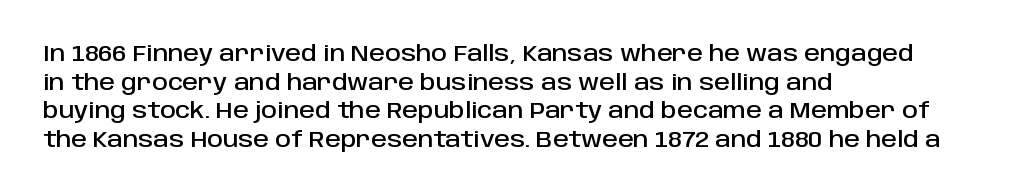
Q: Is the text italic (slanted)? A: No, it is upright.
Q: Is the text underlined? A: No.
Q: How is the paragraph aligned? A: Left-aligned.
Q: Is the spacing between letters normal or unusually wide? A: Normal.
Q: Is the spacing between lines tight, normal or loose? A: Normal.
